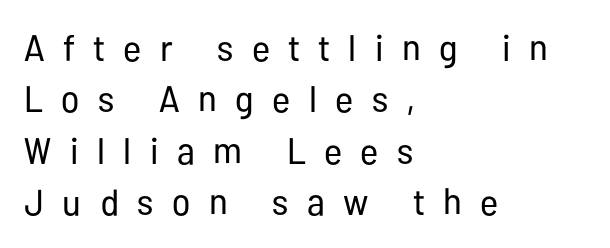
{"serif": "no", "italic": "no", "bold": "no", "weight": "regular", "width": "condensed", "stroke_contrast": "low", "x_height": "medium", "monospaced": "no", "underline": "no", "align": "left", "line_spacing": "normal", "line_spacing_ratio": 1.39, "letter_spacing": "wide", "letter_spacing_em": 0.5, "glyph_px": 37}
